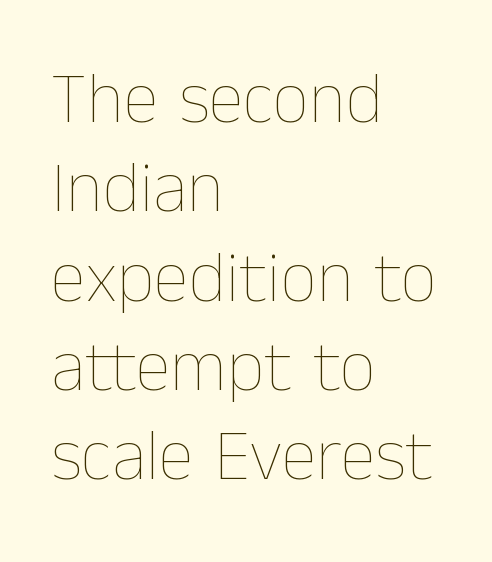
{"italic": "no", "bold": "no", "weight": "thin", "width": "normal", "stroke_contrast": "low", "x_height": "medium", "monospaced": "no", "underline": "no", "align": "left", "line_spacing_ratio": 1.24, "letter_spacing": "normal", "letter_spacing_em": 0.0, "glyph_px": 72}
